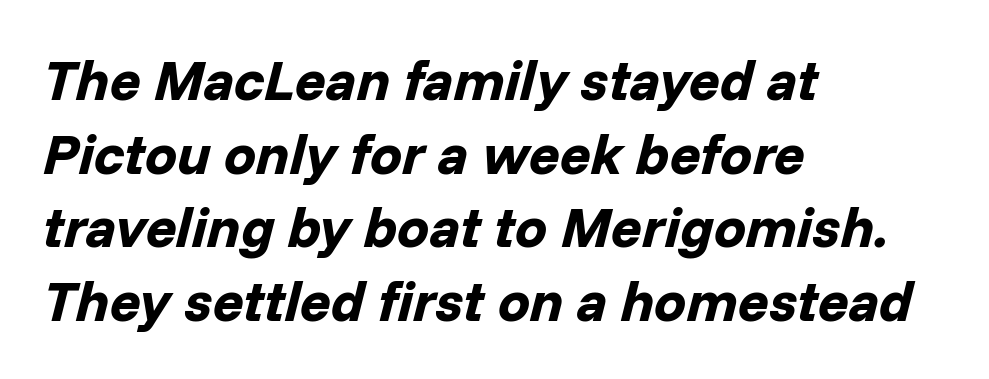
The face used here is rendered with its standard letterfit. The specimen reads as italic at a glance. Whoever set this chose a conventional vertical rhythm. Does the copy run flush right? No — it runs flush left. Varying glyph widths throughout — classic text-font behaviour. Quick note: underline off.
